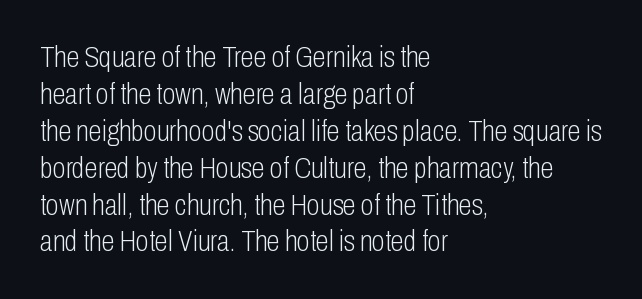
Reading down the block, your eye returns to a fixed left position each line. The font family rendered here belongs to the sans-serif group. Designer's note — italics off, roman on. Tracking here is standard; glyphs follow each other at the usual distance.
